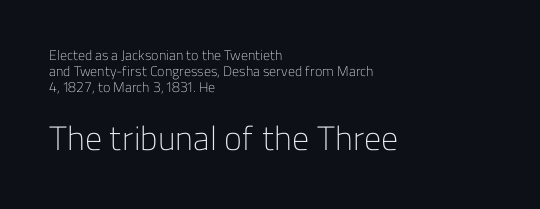
Each row of text sits above clean, open space. The letters look calm and open, with moderate or lighter stems. What stands out about the letter spacing? Nothing — it is the standard amount. Whoever set this chose condensed vertical rhythm over breathing room. The face used here is a sans, in the tradition of grotesques and geometrics. These lines are rendered in a variable-pitch font.
